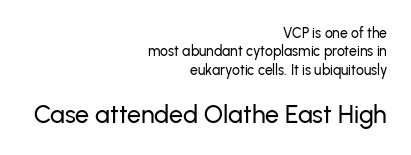
The image shows 25 px text type, upright; set right-aligned, normal line spacing (1.31x), normal letter spacing, not underlined; the second (bottom) block is 1.79x larger.
